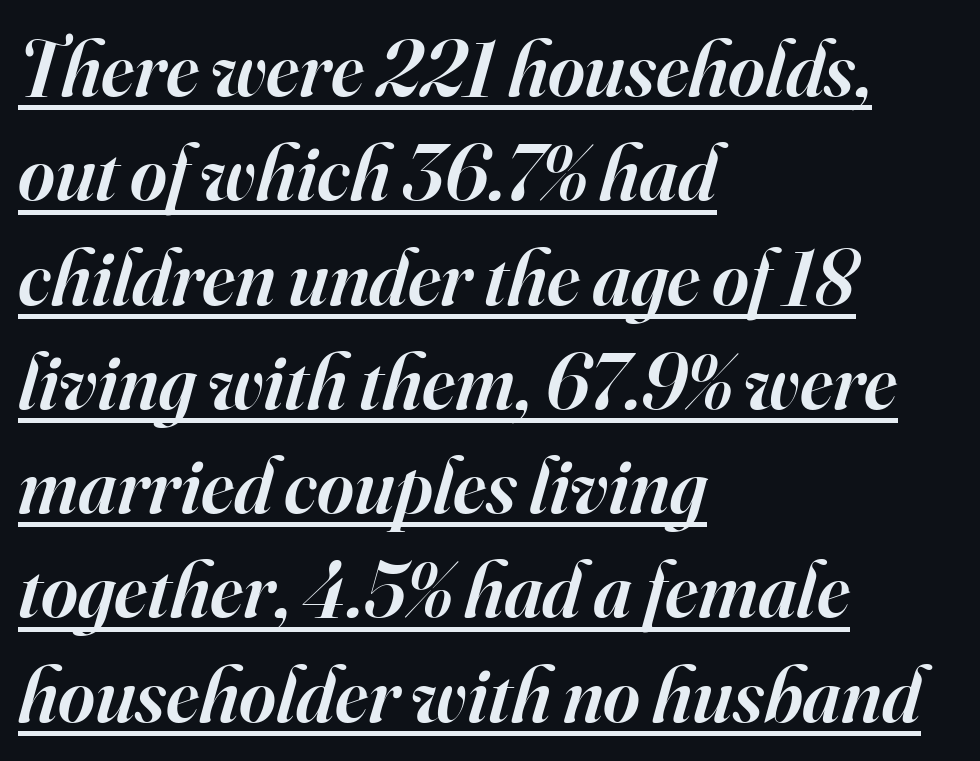
The image shows 79 px semibold serif type, italic (leaning right); set left-aligned, normal line spacing (1.32x), normal letter spacing, underlined; high stroke contrast and a small x-height.
